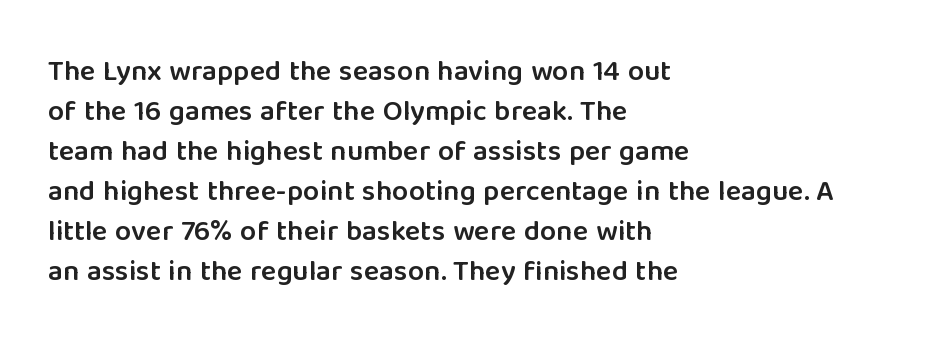
The image shows 29 px semibold sans-serif type, upright; set left-aligned, normal line spacing (1.38x), normal letter spacing, not underlined; low stroke contrast and a medium x-height.
